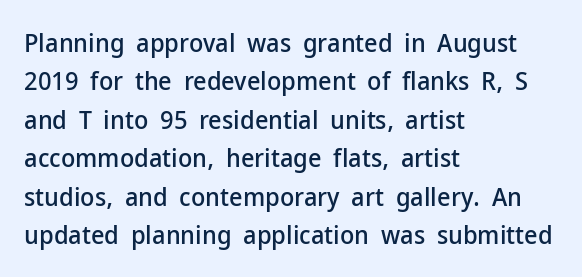
These lines keep a tight, regular rhythm from letter to letter. A student would call this left alignment; a typographer would say flush left, rag right. Descenders are the only things crossing below the line. Evenly set lines give the paragraph a standard silhouette. Ordinary non-slanted type is in use.
